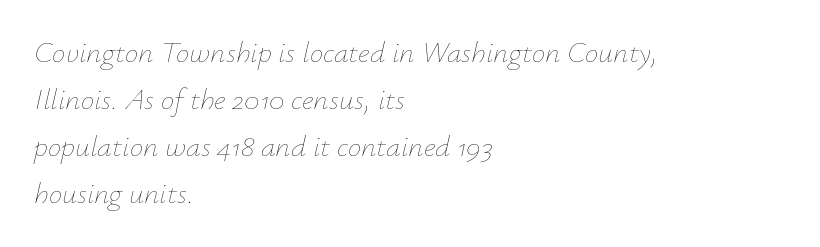
{"italic": "yes", "lean": "right", "slant_degrees": 12, "bold": "no", "weight": "thin", "width": "normal", "stroke_contrast": "low", "x_height": "small", "monospaced": "no", "underline": "no", "align": "left", "line_spacing": "normal", "line_spacing_ratio": 1.57, "letter_spacing": "normal", "letter_spacing_em": 0.0, "glyph_px": 30}
